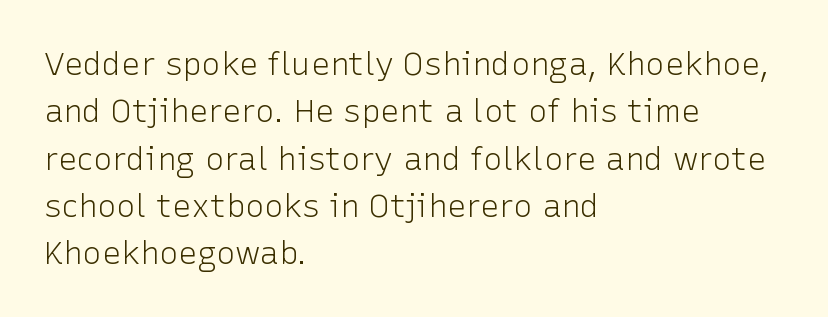
Look at the tracking — it's just the regular setting, nothing added. It's the straight-up-and-down kind of type. Alignment: flush left. Only glyphs here, with clear space below each row. Stems here are at most as thick as an everyday book face. The rows are spaced the way most documents space them.
